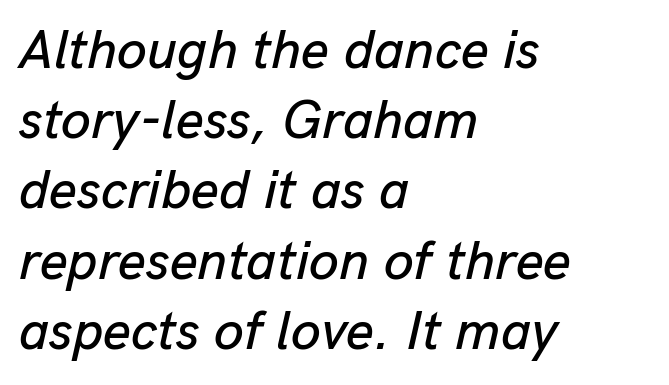
Q: Is the text italic (slanted)? A: Yes, it leans right by about 13 degrees.
Q: Is the text underlined? A: No.
Q: How is the paragraph aligned? A: Left-aligned.
Q: Is the spacing between letters normal or unusually wide? A: Normal.
Q: Is the spacing between lines tight, normal or loose? A: Normal.
Q: Width (condensed, normal, or wide)? A: Normal.
Q: Stroke contrast? A: Low.
Q: x-height? A: Medium.
Q: Monospaced? A: No.
